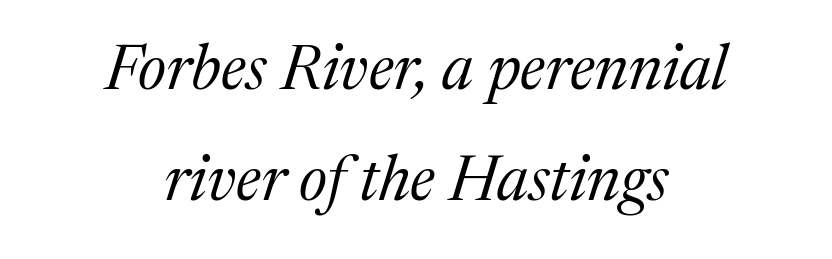
Q: Is the text bold? A: No.
Q: Is the text italic (slanted)? A: Yes, it leans right by about 17 degrees.
Q: Is the typeface a serif or a sans-serif typeface? A: Serif.
Q: Is the text underlined? A: No.
Q: How is the paragraph aligned? A: Centered.
Q: Is the spacing between letters normal or unusually wide? A: Normal.
Q: Width (condensed, normal, or wide)? A: Normal.
Q: Stroke contrast? A: Medium.
Q: x-height? A: Medium.
Q: Monospaced? A: No.
